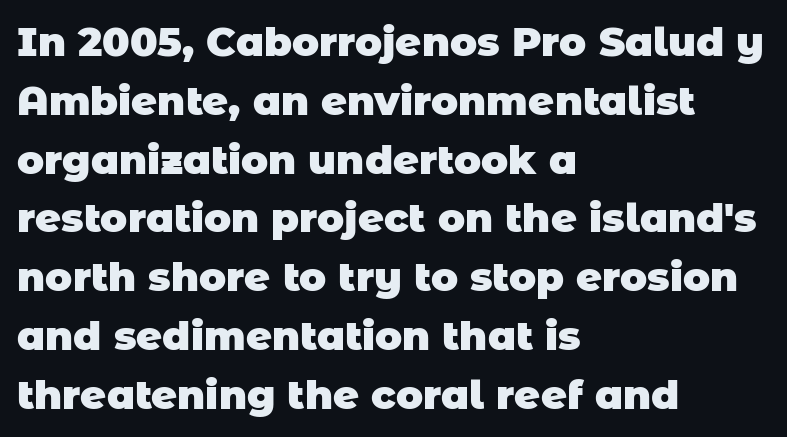
Characters follow at the spacing the type designer built in. Proportional: the letters do not fall into vertical columns. The specimen omits any rule beneath the text block's lines. Short and long lines alike share a common starting point at left. Bold? Absolutely — the strokes are thick and heavy.
